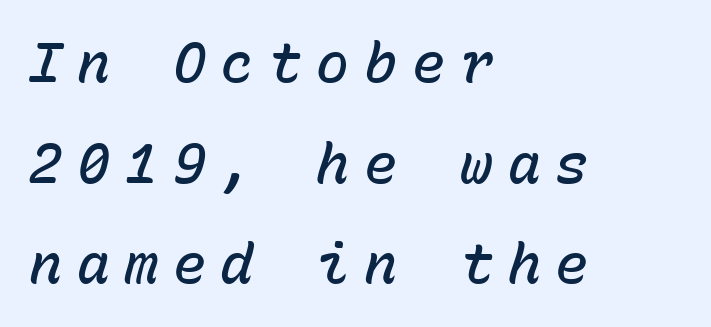
The image shows 55 px semibold type, italic (leaning right), monospaced; set left-aligned, line spacing 1.83x, unusually wide letter spacing (+0.27 em), not underlined; low stroke contrast and a medium x-height.
